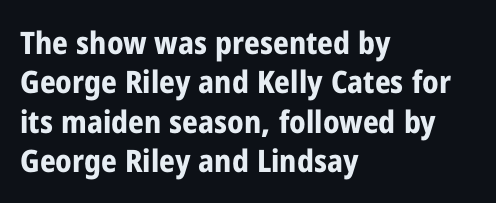
{"serif": "no", "italic": "no", "bold": "yes", "weight": "bold", "width": "condensed", "stroke_contrast": "low", "x_height": "medium", "monospaced": "no", "underline": "no", "align": "left", "line_spacing": "normal", "line_spacing_ratio": 1.27, "letter_spacing": "normal", "letter_spacing_em": 0.0, "glyph_px": 31}
